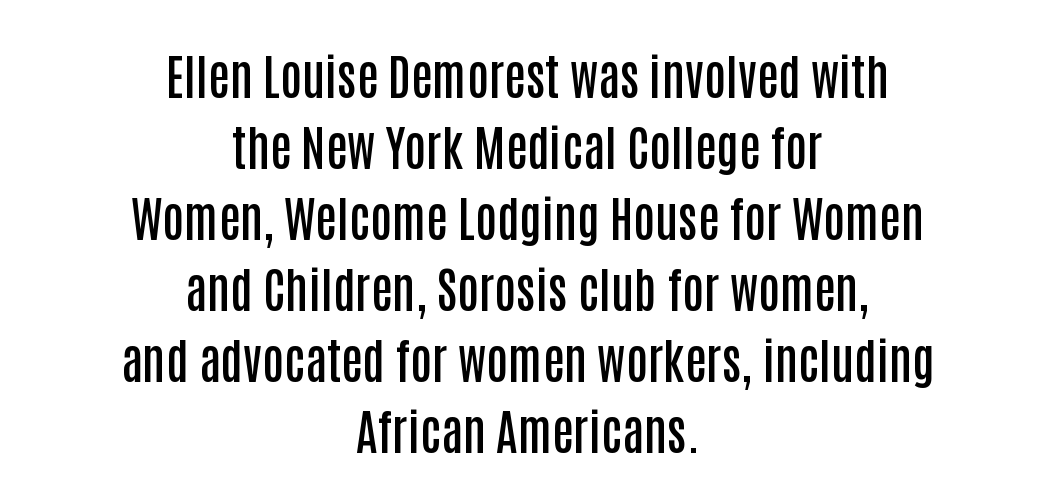
The image shows 48 px semibold, condensed sans-serif type, upright; set centered, normal line spacing (1.48x), normal letter spacing, not underlined; low stroke contrast and a large x-height.
